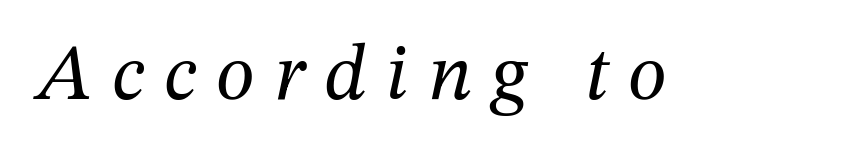
Each stroke keeps to a modest, everyday thickness or less. Glance below the letters and you will spot only blank space. What kind of face is this? One with serifs. Here the designer chose a conventional face with non-uniform glyph widths. What stands out about the letter spacing? Its width — letters are far apart. Slant detected: the letters are inclined.
